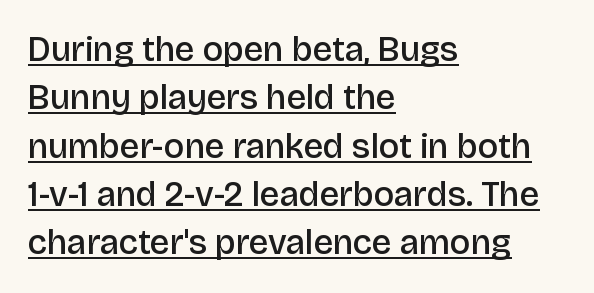
{"serif": "no", "italic": "no", "bold": "semi", "weight": "semibold", "width": "normal", "stroke_contrast": "low", "x_height": "large", "monospaced": "no", "underline": "yes", "align": "left", "line_spacing": "normal", "line_spacing_ratio": 1.38, "letter_spacing": "normal", "letter_spacing_em": 0.0, "glyph_px": 35}
